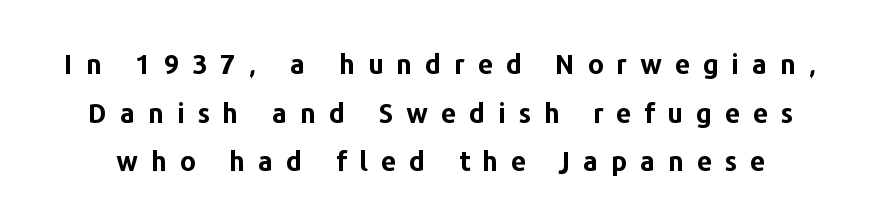
Do the letters lean? They stand straight. Notice how thick the strokes are: this is what a full bold looks like. Letter spacing: wide. Any mark beneath the type? The region is blank.
